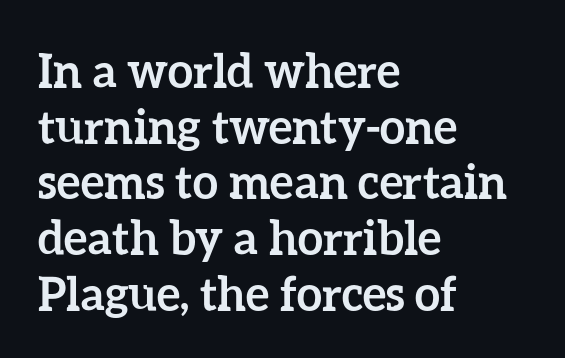
The image shows 46 px semibold type, upright; set left-aligned, line spacing 1.21x, normal letter spacing, not underlined; low stroke contrast and a medium x-height.
